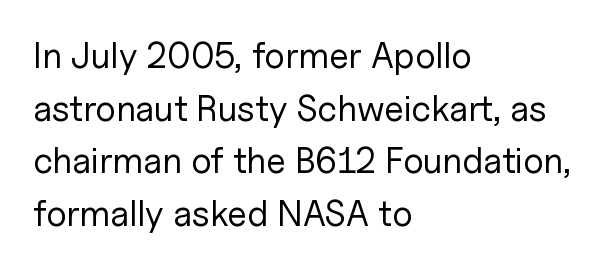
The image shows 36 px regular-weight sans-serif type, upright; set left-aligned, normal line spacing (1.46x), normal letter spacing, not underlined; low stroke contrast and a medium x-height.
